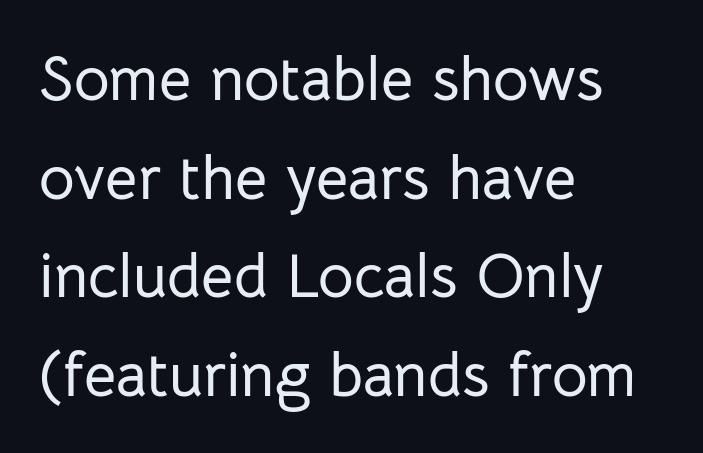
Only glyphs here, with clear space below each row. Spacing between characters is what you'd get straight out of the box. Classification — sans serif. Do the characters align in a grid? No, the font is proportional. Regular leading.
